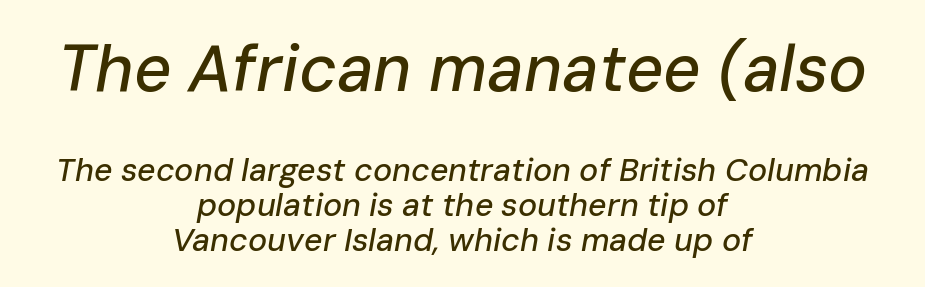
The image shows 65 px text type, italic (leaning right); set centered, tight line spacing (1.09x), normal letter spacing, not underlined; the first (top) block is 2.03x larger; low stroke contrast and a medium x-height.
